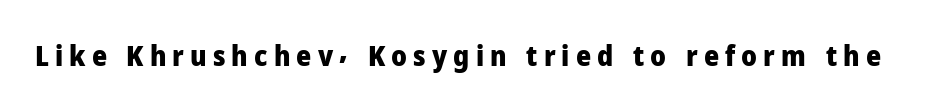
{"serif": "no", "italic": "no", "bold": "yes", "weight": "heavy", "width": "normal", "stroke_contrast": "low", "x_height": "medium", "monospaced": "no", "underline": "no", "letter_spacing": "wide", "letter_spacing_em": 0.21, "glyph_px": 29}
